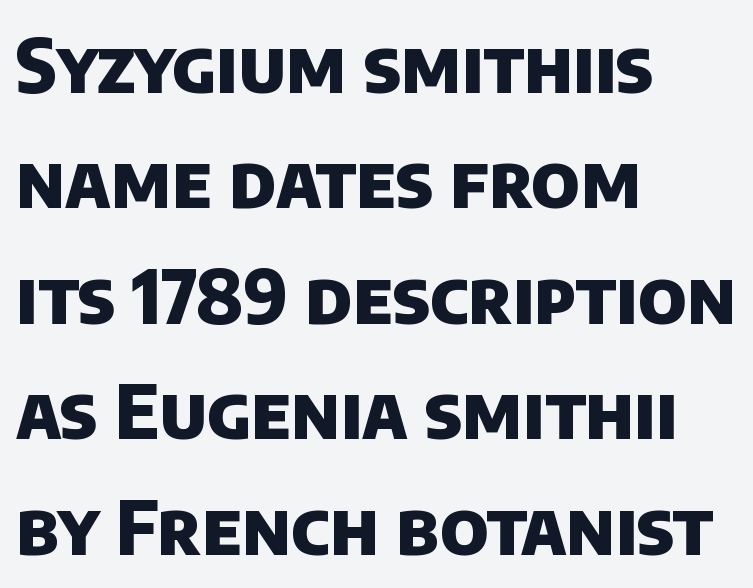
Q: Is the text bold? A: Yes.
Q: Is the typeface a serif or a sans-serif typeface? A: Sans-serif.
Q: Is the text underlined? A: No.
Q: How is the paragraph aligned? A: Left-aligned.
Q: Is the spacing between letters normal or unusually wide? A: Normal.
Q: Is the spacing between lines tight, normal or loose? A: Normal.
Q: Width (condensed, normal, or wide)? A: Normal.
Q: Stroke contrast? A: Low.
Q: x-height? A: Large.
Q: Monospaced? A: No.
